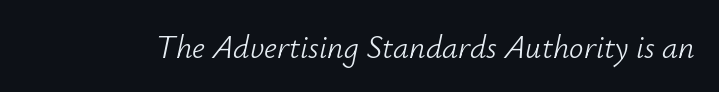
Observe the ordinary spacing: letters are neighbours, not strangers. When letters slant like this, we call the style italic. The letters advance in unequal steps, a hallmark of proportional type. The strip under each line holds only bare page. The characters are drawn with everyday or finer stroke widths.
